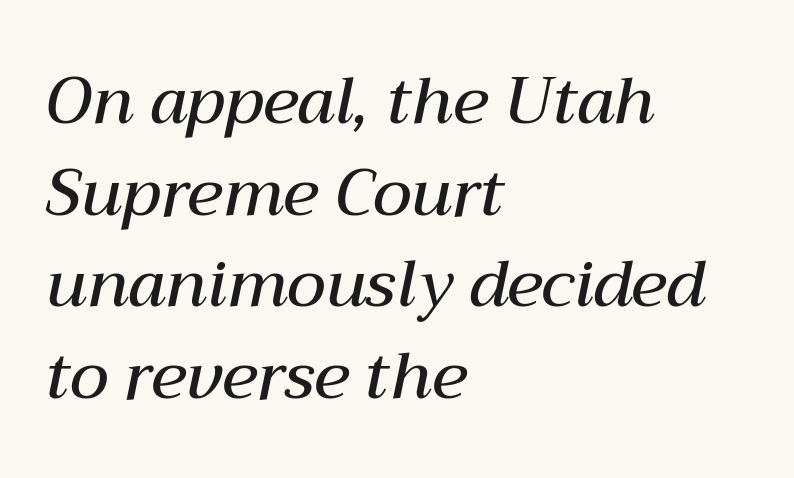
{"italic": "yes", "lean": "right", "slant_degrees": 12, "bold": "semi", "weight": "semibold", "width": "normal", "stroke_contrast": "medium", "x_height": "medium", "monospaced": "no", "underline": "no", "align": "left", "line_spacing": "normal", "line_spacing_ratio": 1.41, "letter_spacing": "normal", "letter_spacing_em": 0.0, "glyph_px": 65}
